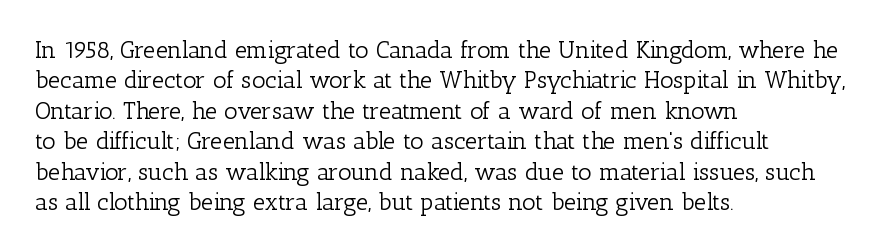
{"italic": "no", "bold": "no", "underline": "no", "align": "left", "line_spacing": "normal", "line_spacing_ratio": 1.27, "letter_spacing": "normal", "letter_spacing_em": 0.0, "glyph_px": 24}
